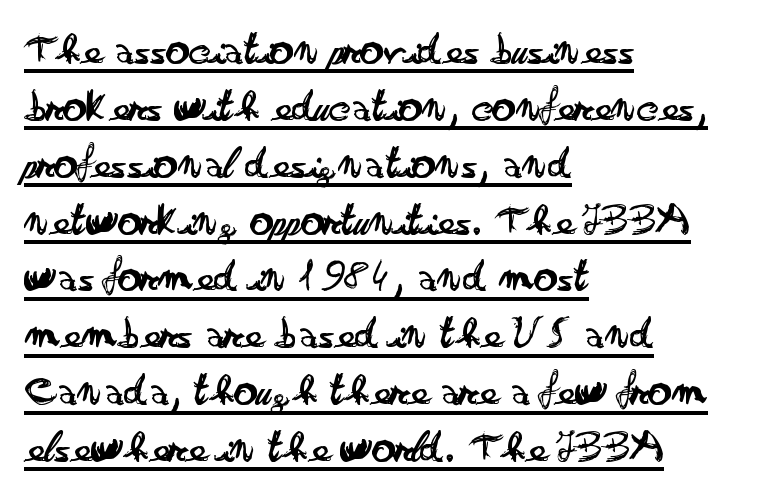
{"serif": "no", "italic": "no", "bold": "no", "weight": "regular", "width": "wide", "stroke_contrast": "low", "x_height": "small", "monospaced": "no", "underline": "yes", "align": "left", "line_spacing_ratio": 1.21, "letter_spacing": "normal", "letter_spacing_em": 0.0, "glyph_px": 47}
